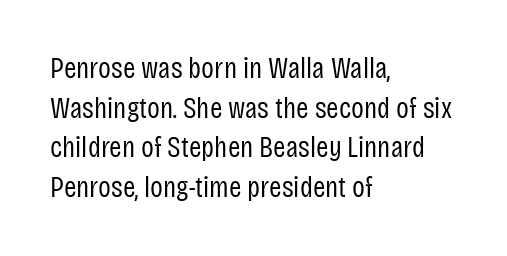
The image shows 30 px regular-weight, condensed sans-serif type, upright; set left-aligned, normal line spacing (1.32x), normal letter spacing, not underlined; low stroke contrast and a large x-height.
